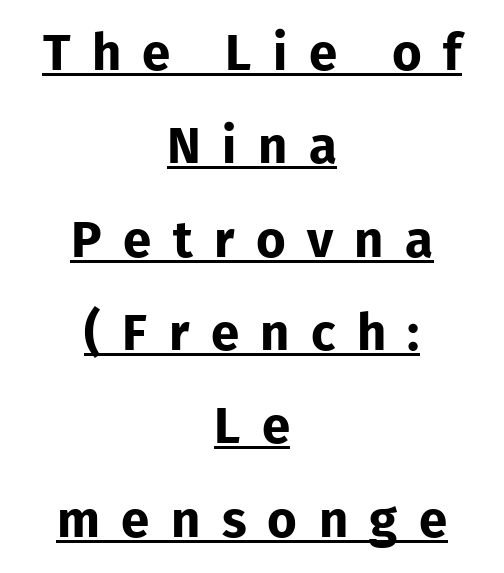
The image shows 51 px bold sans-serif type, upright; set centered, line spacing 1.83x, unusually wide letter spacing (+0.42 em), underlined; low stroke contrast and a medium x-height.
